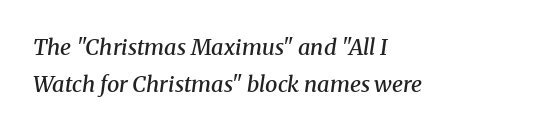
Caption: semibold face, moderately heavy strokes. Compared with a centered layout, this one pins lines to the left instead. The text carries the slant typical of an italic or oblique font. Vertical spacing — default. Honestly, there is no underline to notice here at all. A typesetter would call this zero additional tracking.
